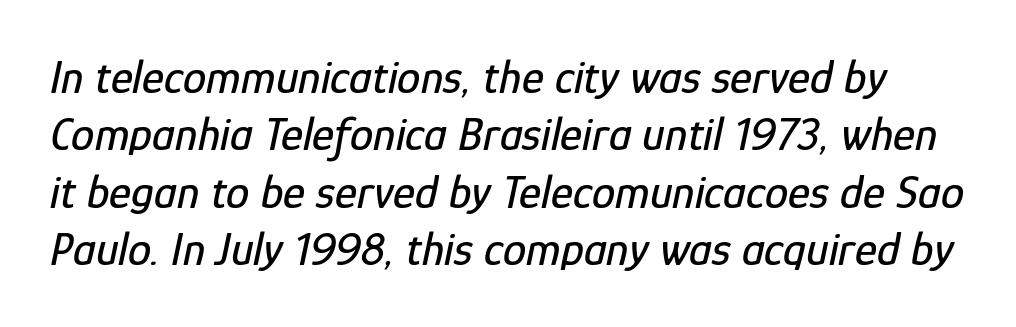
Here the designer chose a conventional face with non-uniform glyph widths. Compared with ordinary roman type, these characters are visibly tilted. The area under the type is left untouched. The horizontal fit of the characters is conventional and even.
